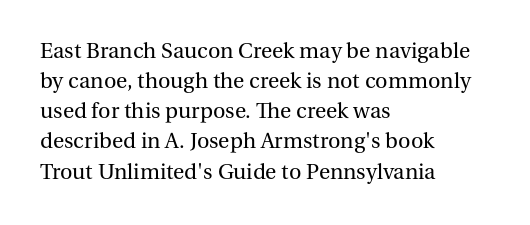
Q: Is the text bold? A: No.
Q: Is the text italic (slanted)? A: No, it is upright.
Q: Is the text underlined? A: No.
Q: How is the paragraph aligned? A: Left-aligned.
Q: Is the spacing between letters normal or unusually wide? A: Normal.
Q: Is the spacing between lines tight, normal or loose? A: Normal.
